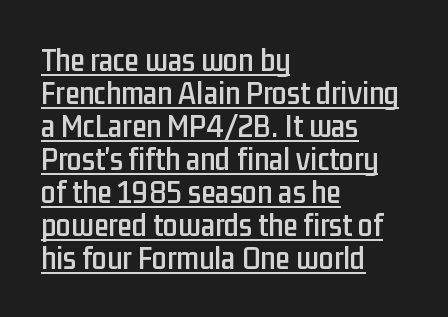
{"serif": "no", "italic": "no", "width": "condensed", "stroke_contrast": "low", "x_height": "medium", "monospaced": "no", "underline": "yes", "align": "left", "line_spacing": "tight", "line_spacing_ratio": 1.0, "letter_spacing": "normal", "letter_spacing_em": 0.0, "glyph_px": 33}
